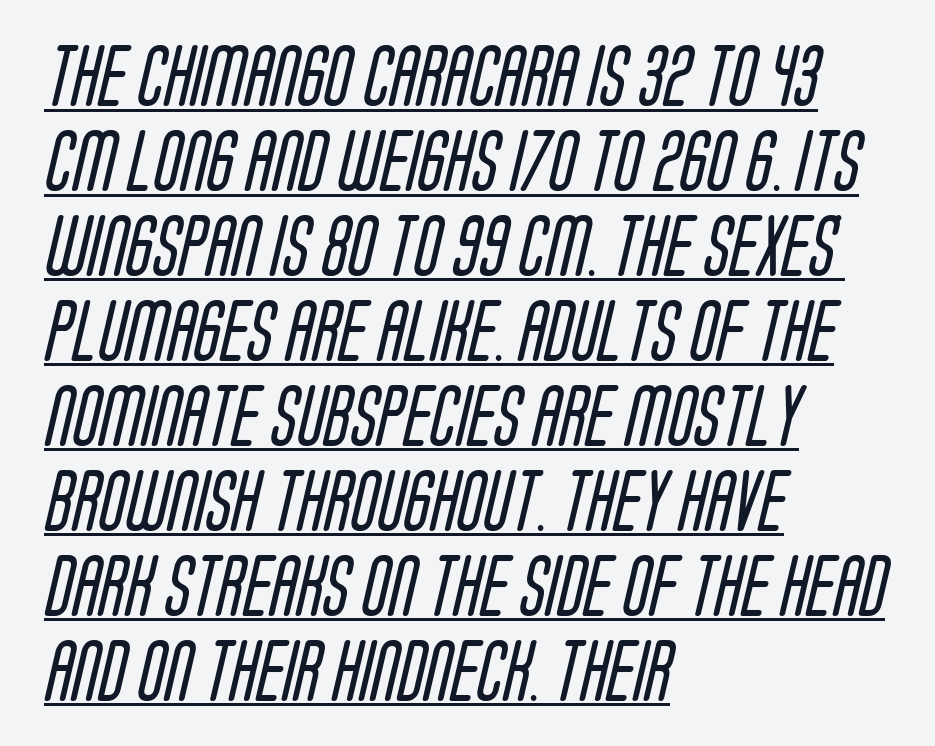
The image shows 62 px regular-weight, condensed sans-serif type; set left-aligned, normal line spacing (1.37x), normal letter spacing, underlined; low stroke contrast and a large x-height.
